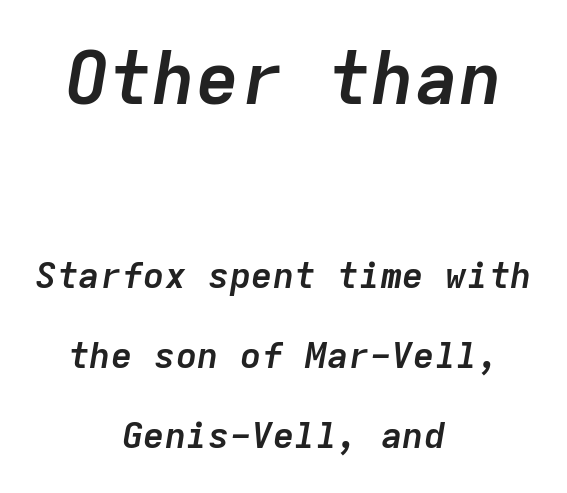
The foot of each line stays bare and open. Would a proofreader flag this as italicized? Yes. Students, observe: this is what heavily led, spacious text looks like. Where is the straight margin? There isn't one; the lines are centered. Nobody touched the tracking dial on this one.
